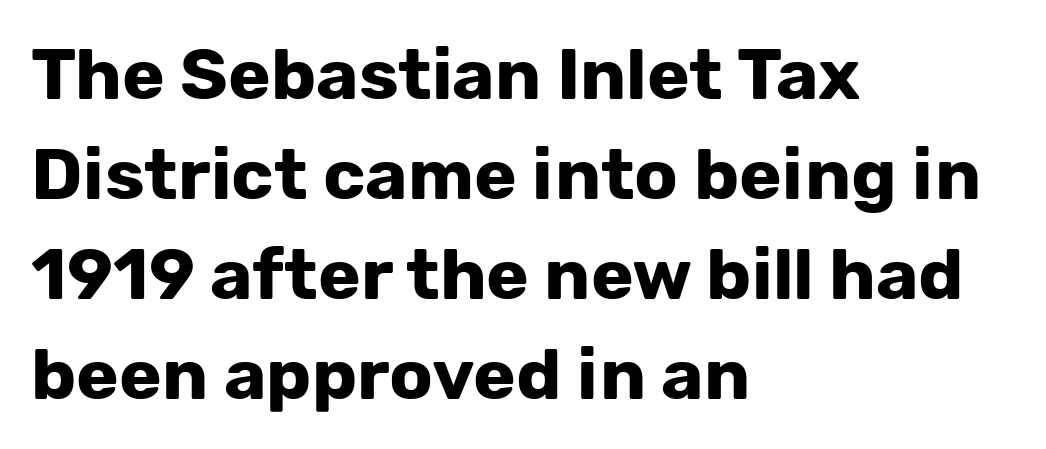
{"serif": "no", "italic": "no", "bold": "yes", "weight": "bold", "width": "normal", "stroke_contrast": "low", "x_height": "medium", "monospaced": "no", "underline": "no", "align": "left", "line_spacing": "normal", "line_spacing_ratio": 1.39, "letter_spacing": "normal", "letter_spacing_em": 0.0, "glyph_px": 72}
